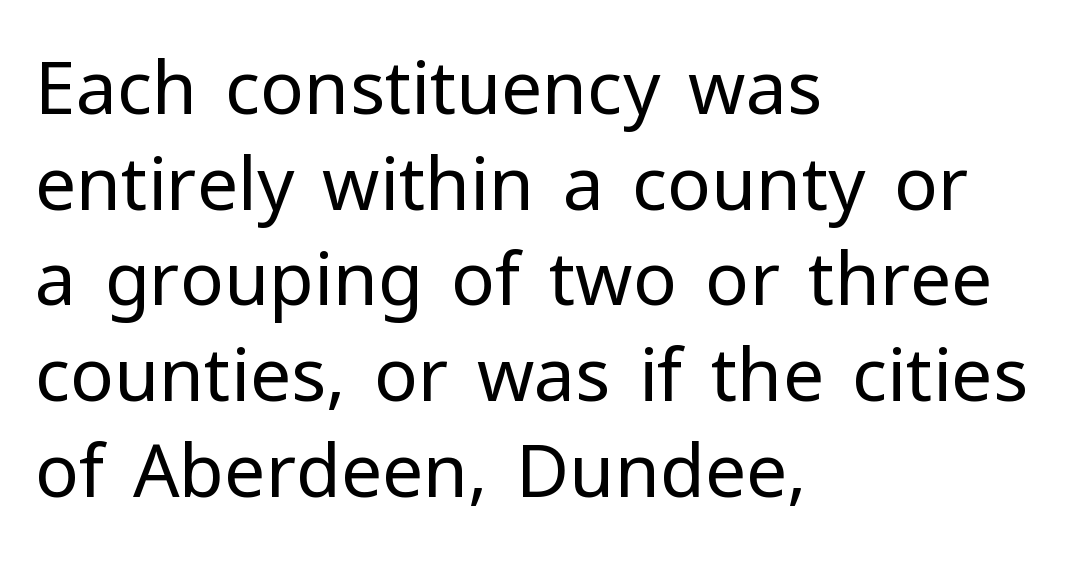
Here the designer chose a conventional face with non-uniform glyph widths. Summary of weight: not heavy and not bold. Rows of type keep a routine distance in the vertical direction. The passage is arranged the way most books set body copy — flush left. Is there any slant? The stems are plumb.
